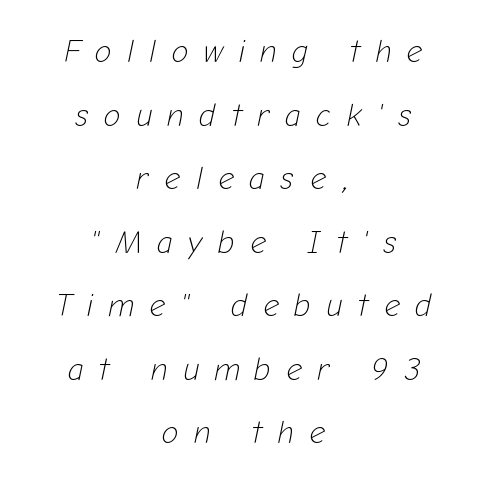
{"italic": "yes", "lean": "right", "slant_degrees": 12, "bold": "no", "weight": "light", "width": "normal", "stroke_contrast": "low", "x_height": "medium", "monospaced": "no", "underline": "no", "align": "center", "line_spacing": "loose", "line_spacing_ratio": 2.05, "letter_spacing": "wide", "letter_spacing_em": 0.5, "glyph_px": 31}
